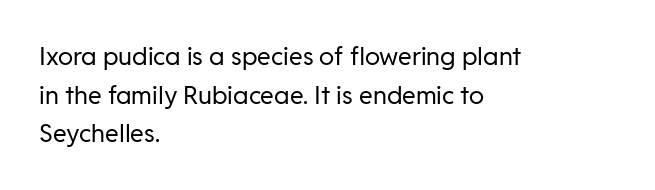
Q: Is the text bold? A: No.
Q: Is the text italic (slanted)? A: No, it is upright.
Q: Is the text underlined? A: No.
Q: How is the paragraph aligned? A: Left-aligned.
Q: Is the spacing between letters normal or unusually wide? A: Normal.
Q: Is the spacing between lines tight, normal or loose? A: Normal.
